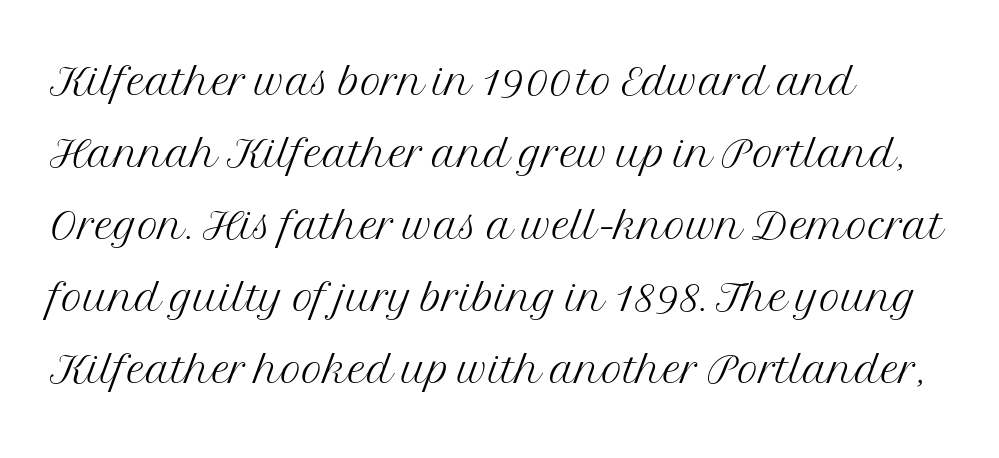
Q: Is the text bold? A: No.
Q: Is the text italic (slanted)? A: Yes.
Q: Is the typeface a serif or a sans-serif typeface? A: Serif.
Q: Is the text underlined? A: No.
Q: How is the paragraph aligned? A: Left-aligned.
Q: Is the spacing between letters normal or unusually wide? A: Normal.
Q: Width (condensed, normal, or wide)? A: Normal.
Q: Stroke contrast? A: Medium.
Q: x-height? A: Medium.
Q: Monospaced? A: No.
